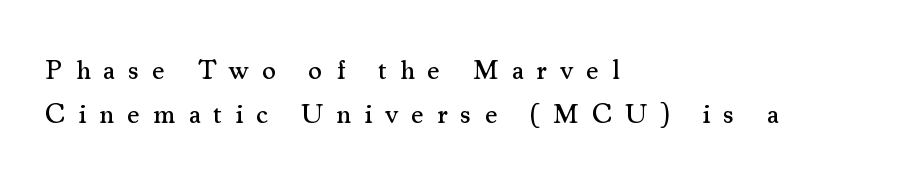
{"italic": "no", "underline": "no", "align": "left", "line_spacing": "normal", "line_spacing_ratio": 1.64, "letter_spacing": "wide", "letter_spacing_em": 0.49, "glyph_px": 27}
